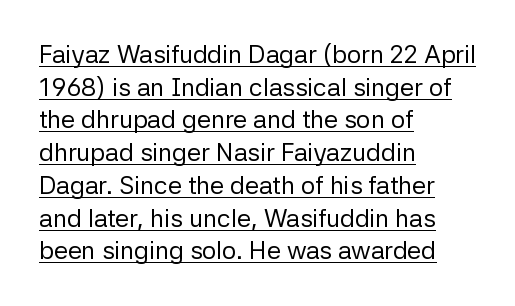
The image shows 25 px text type, upright; set left-aligned, normal line spacing (1.31x), normal letter spacing, underlined.
